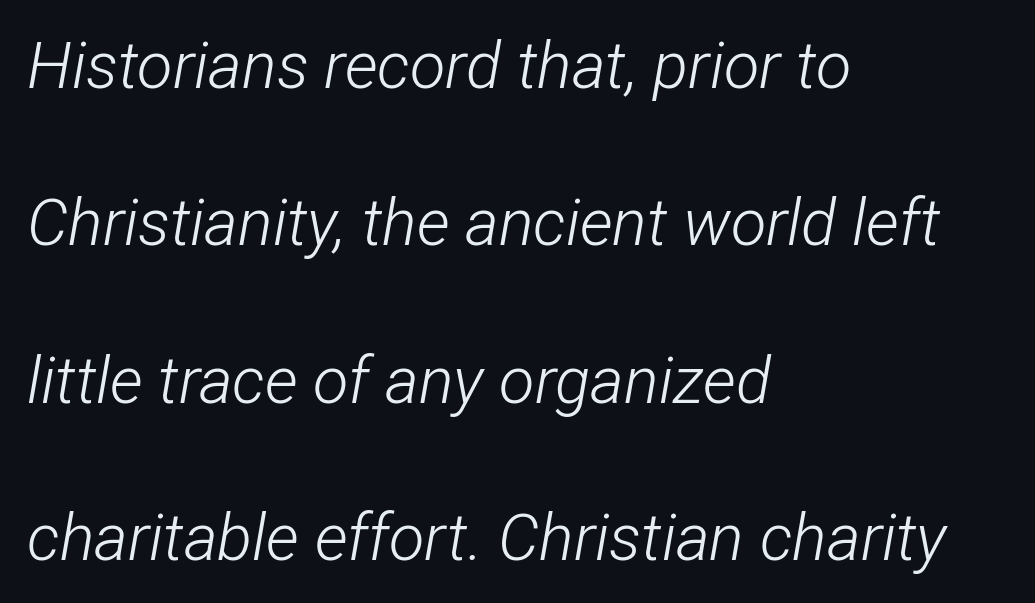
Looking at the ascenders, they clearly lean. The characters are drawn with everyday or finer stroke widths. The area under the type is left untouched. The rendering keeps characters at their native spacing. The paragraph shown leans on its left margin.
